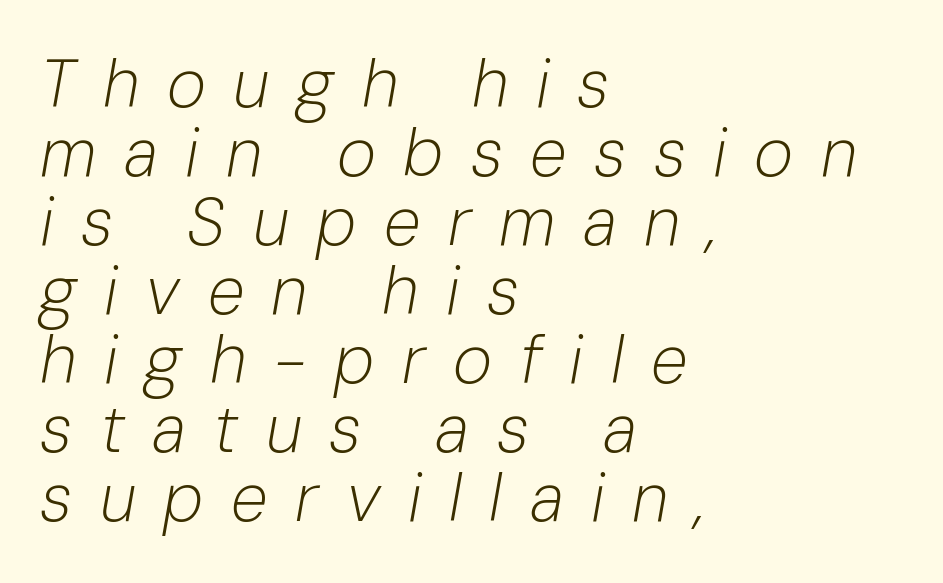
The image shows 67 px light type, italic (leaning right); set left-aligned, tight line spacing (1.03x), unusually wide letter spacing (+0.41 em), not underlined; low stroke contrast and a medium x-height.
